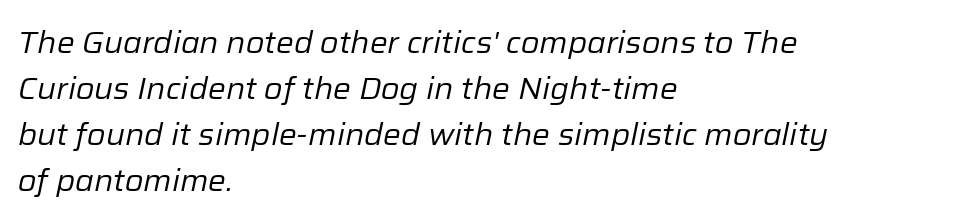
The image shows 30 px regular-weight type, italic (leaning right); set left-aligned, normal line spacing (1.53x), normal letter spacing, not underlined; low stroke contrast and a medium x-height.
